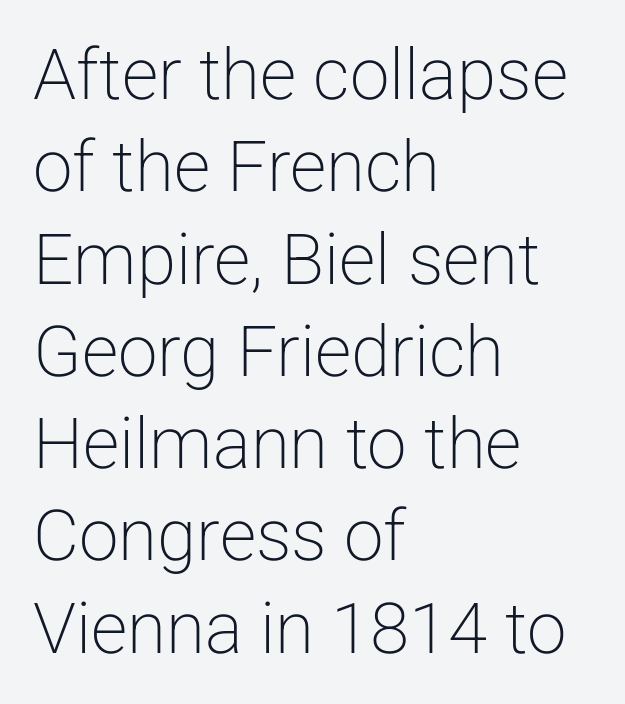
The space directly below the letters is spotless. The axis of the letterforms is exactly vertical. The lines sit at an ordinary, default distance from one another. The text block is weighted toward the left margin, trailing off unevenly rightward. The typeface has the unassuming heft of standard copy or less.
